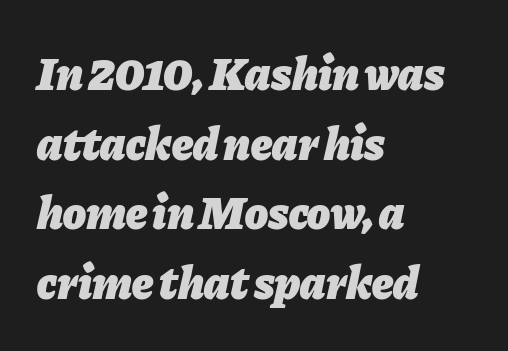
Q: Is the text bold? A: Yes.
Q: Is the text italic (slanted)? A: Yes, it leans right by about 11 degrees.
Q: Is the text underlined? A: No.
Q: How is the paragraph aligned? A: Left-aligned.
Q: Is the spacing between letters normal or unusually wide? A: Normal.
Q: Is the spacing between lines tight, normal or loose? A: Normal.
Q: Width (condensed, normal, or wide)? A: Normal.
Q: Stroke contrast? A: Low.
Q: x-height? A: Medium.
Q: Monospaced? A: No.
